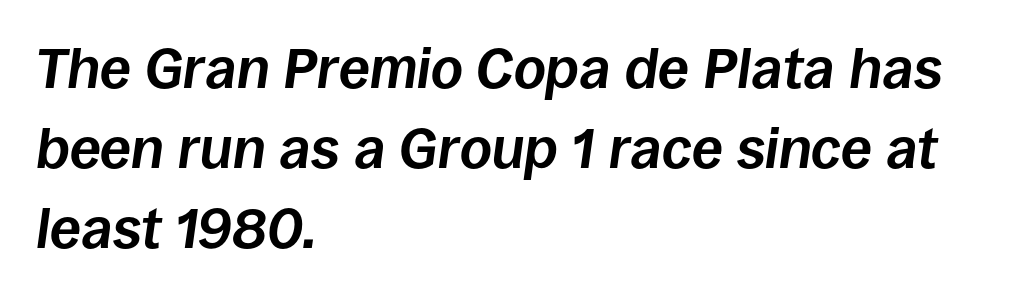
Q: Is the text bold? A: Yes.
Q: Is the text italic (slanted)? A: Yes, it leans right by about 8 degrees.
Q: Is the text underlined? A: No.
Q: How is the paragraph aligned? A: Left-aligned.
Q: Is the spacing between letters normal or unusually wide? A: Normal.
Q: Is the spacing between lines tight, normal or loose? A: Normal.
Q: Width (condensed, normal, or wide)? A: Normal.
Q: Stroke contrast? A: Low.
Q: x-height? A: Large.
Q: Monospaced? A: No.
